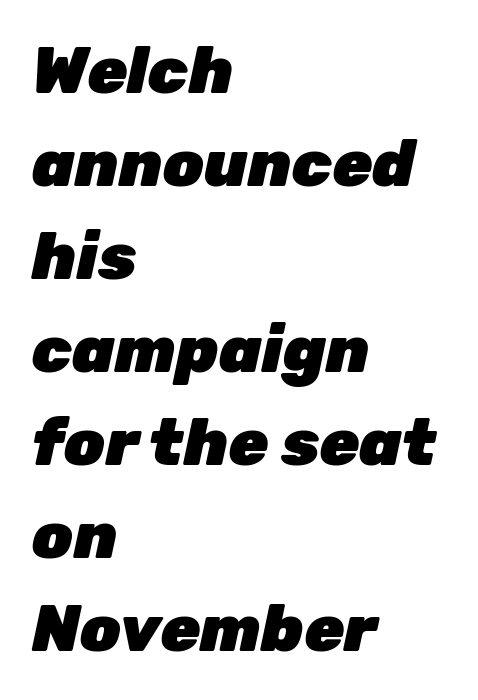
{"italic": "yes", "lean": "right", "slant_degrees": 12, "bold": "yes", "weight": "heavy", "width": "normal", "stroke_contrast": "low", "x_height": "medium", "monospaced": "no", "underline": "no", "align": "left", "line_spacing": "normal", "line_spacing_ratio": 1.43, "letter_spacing": "normal", "letter_spacing_em": 0.0, "glyph_px": 65}
